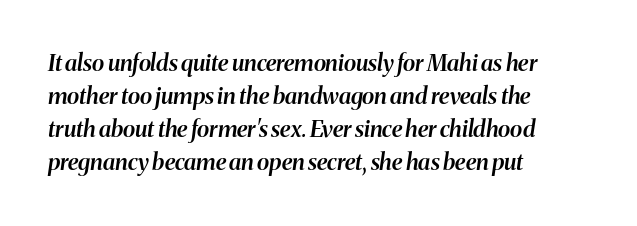
The image shows 23 px text type, italic (leaning right); set left-aligned, normal line spacing (1.44x), normal letter spacing, not underlined.
